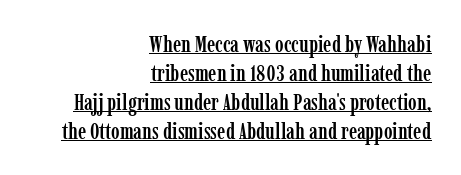
The image shows 23 px text type, upright; set right-aligned, normal line spacing (1.26x), normal letter spacing, underlined.
